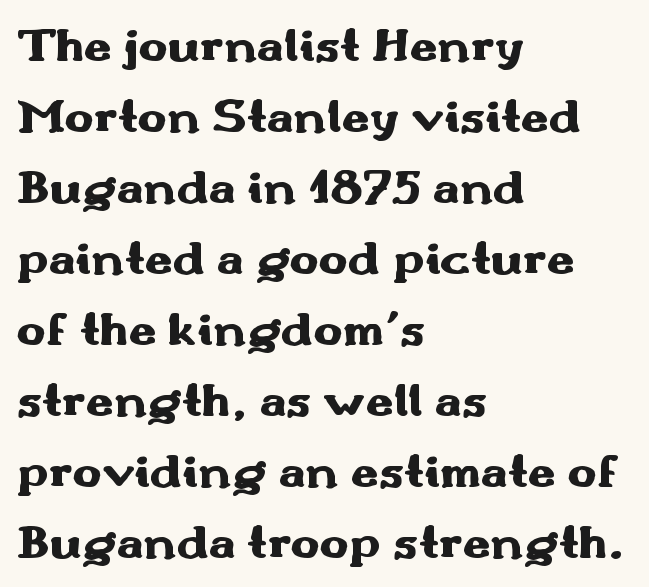
{"serif": "no", "italic": "no", "bold": "yes", "weight": "heavy", "width": "wide", "stroke_contrast": "medium", "x_height": "small", "monospaced": "no", "underline": "no", "align": "left", "line_spacing": "normal", "line_spacing_ratio": 1.45, "letter_spacing": "normal", "letter_spacing_em": 0.0, "glyph_px": 49}
